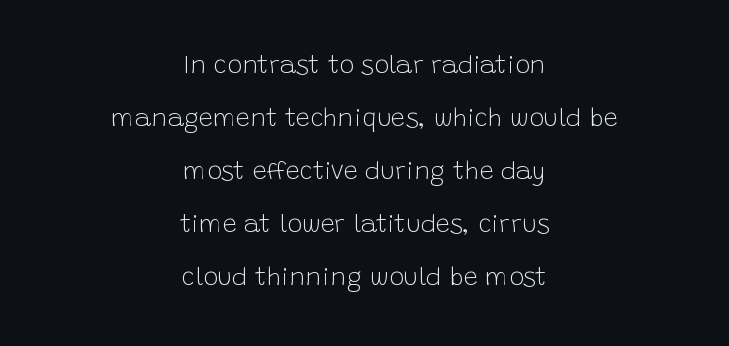
{"italic": "no", "bold": "no", "underline": "no", "align": "center", "line_spacing": "loose", "line_spacing_ratio": 2.12, "letter_spacing": "normal", "letter_spacing_em": 0.0, "glyph_px": 25}
